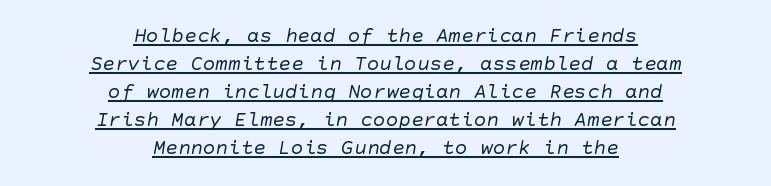
The image shows 21 px text type; set centered, normal line spacing (1.33x), normal letter spacing, underlined.
